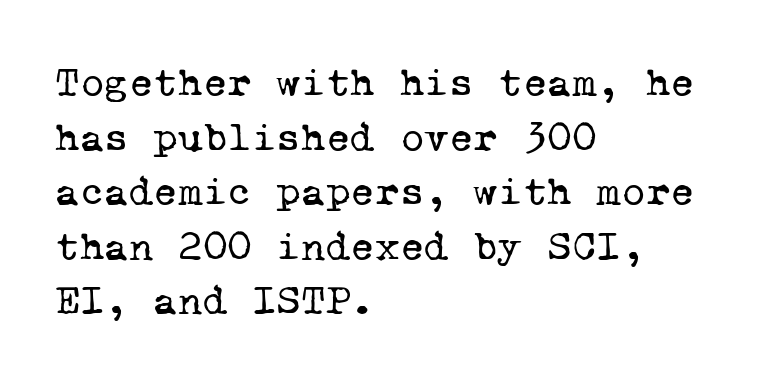
Line spacing here is normal. Stroke terminals: seriffed. Nobody drew a line under any word here. The type is set solid horizontally, with unmodified tracking. Unbolded letterforms with no extra heft. One-word summary of the alignment: left.
